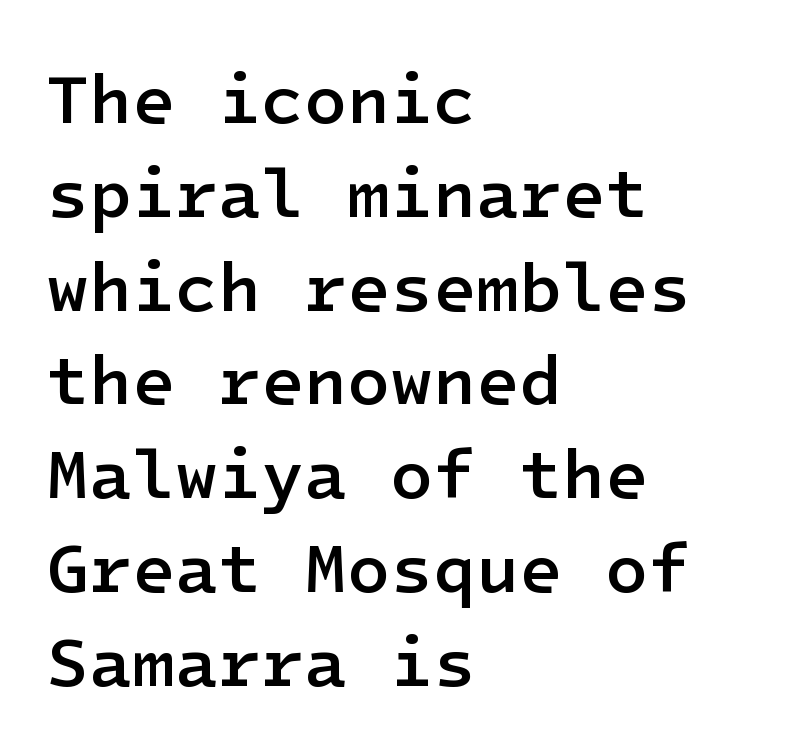
Q: Is the text bold? A: Semi-bold.
Q: Is the text italic (slanted)? A: No, it is upright.
Q: Is the typeface a serif or a sans-serif typeface? A: Sans-serif.
Q: Is the text underlined? A: No.
Q: How is the paragraph aligned? A: Left-aligned.
Q: Is the spacing between letters normal or unusually wide? A: Normal.
Q: Is the spacing between lines tight, normal or loose? A: Normal.
Q: Width (condensed, normal, or wide)? A: Normal.
Q: Stroke contrast? A: Low.
Q: x-height? A: Medium.
